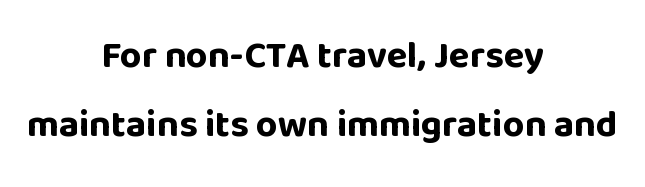
Q: Is the text bold? A: Yes.
Q: Is the text italic (slanted)? A: No, it is upright.
Q: Is the typeface a serif or a sans-serif typeface? A: Sans-serif.
Q: Is the text underlined? A: No.
Q: How is the paragraph aligned? A: Centered.
Q: Is the spacing between letters normal or unusually wide? A: Normal.
Q: Width (condensed, normal, or wide)? A: Normal.
Q: Stroke contrast? A: Low.
Q: x-height? A: Large.
Q: Monospaced? A: No.
